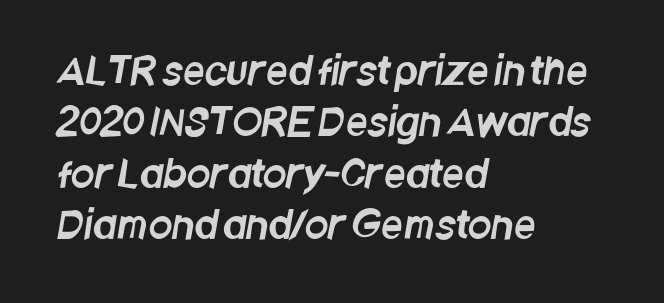
Tracking here is standard; glyphs follow each other at the usual distance. Looks like regular typesetting: each glyph gets only the width it needs. A student would call this left alignment; a typographer would say flush left, rag right. The strip under each line holds only bare page.
